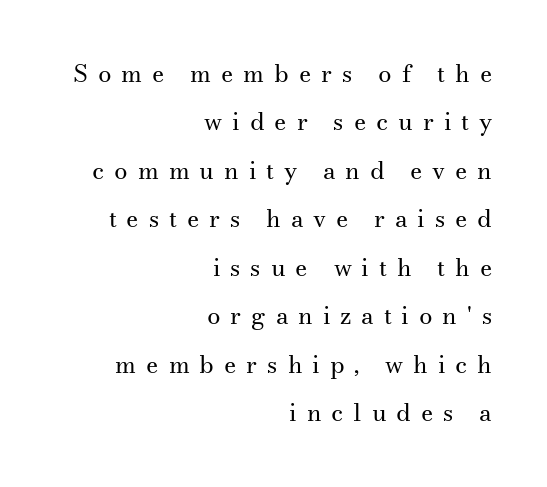
{"italic": "no", "bold": "no", "underline": "no", "align": "right", "line_spacing": "loose", "line_spacing_ratio": 2.02, "letter_spacing": "wide", "letter_spacing_em": 0.41, "glyph_px": 24}
